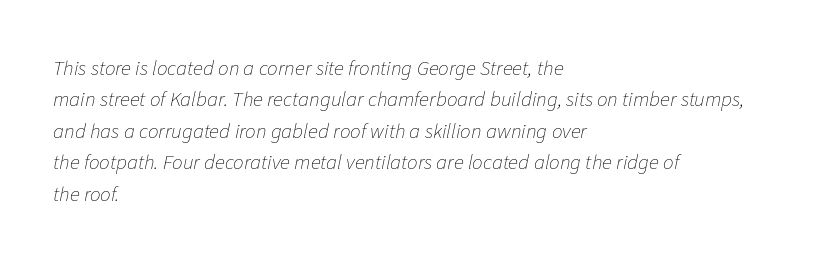
Q: Is the text bold? A: No.
Q: Is the text italic (slanted)? A: Yes, it leans right by about 11 degrees.
Q: Is the text underlined? A: No.
Q: How is the paragraph aligned? A: Left-aligned.
Q: Is the spacing between letters normal or unusually wide? A: Normal.
Q: Is the spacing between lines tight, normal or loose? A: Normal.
